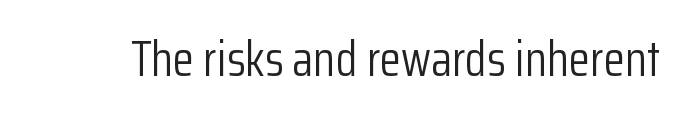
Here the designer chose a conventional face with non-uniform glyph widths. Regarding serifs, this sample does without them. The letters sit at their default tracking, neither squeezed nor spread. The words here are not underlined. This is roman type, the default non-slanted kind. The face looks like a standard text weight, possibly lighter.
